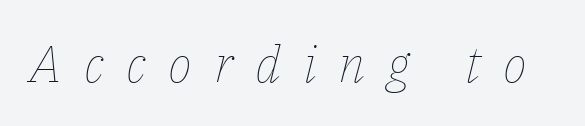
{"italic": "yes", "lean": "right", "slant_degrees": 14, "bold": "no", "weight": "thin", "width": "normal", "stroke_contrast": "low", "x_height": "medium", "monospaced": "no", "underline": "no", "letter_spacing": "wide", "letter_spacing_em": 0.43, "glyph_px": 51}
